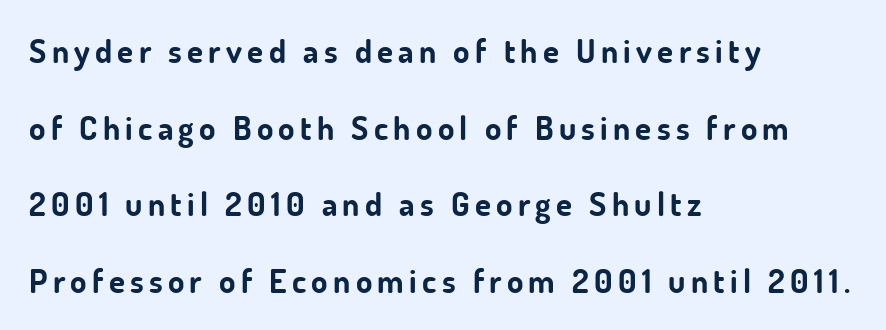
Q: Is the text bold? A: Yes.
Q: Is the text italic (slanted)? A: No, it is upright.
Q: Is the typeface a serif or a sans-serif typeface? A: Sans-serif.
Q: Is the text underlined? A: No.
Q: How is the paragraph aligned? A: Left-aligned.
Q: Is the spacing between lines tight, normal or loose? A: Loose.
Q: Width (condensed, normal, or wide)? A: Normal.
Q: Stroke contrast? A: Low.
Q: x-height? A: Small.
Q: Monospaced? A: No.
